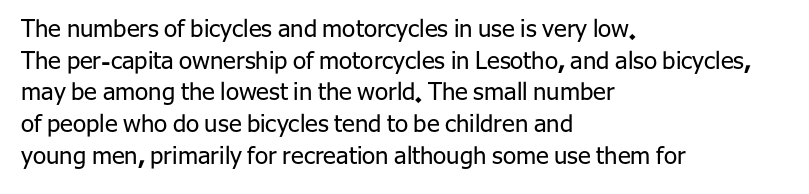
{"italic": "no", "bold": "no", "underline": "no", "align": "left", "line_spacing": "normal", "line_spacing_ratio": 1.32, "letter_spacing": "normal", "letter_spacing_em": 0.0, "glyph_px": 24}
